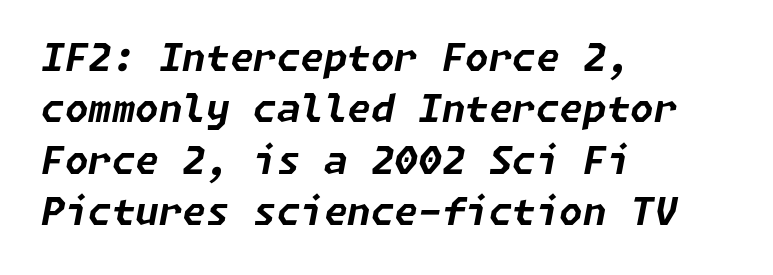
The image shows 38 px bold type, italic (leaning right); set left-aligned, normal line spacing (1.35x), normal letter spacing, not underlined; low stroke contrast and a medium x-height.
